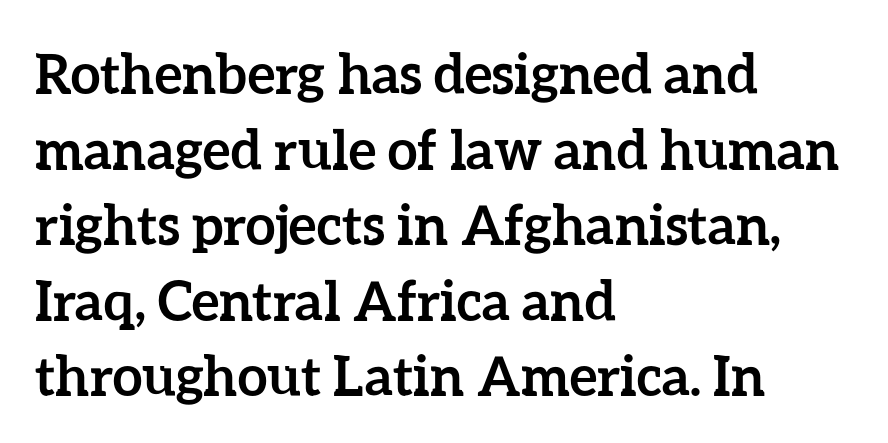
Q: Is the text bold? A: Yes.
Q: Is the text italic (slanted)? A: No, it is upright.
Q: Is the text underlined? A: No.
Q: How is the paragraph aligned? A: Left-aligned.
Q: Is the spacing between letters normal or unusually wide? A: Normal.
Q: Is the spacing between lines tight, normal or loose? A: Normal.
Q: Width (condensed, normal, or wide)? A: Normal.
Q: Stroke contrast? A: Low.
Q: x-height? A: Medium.
Q: Monospaced? A: No.
